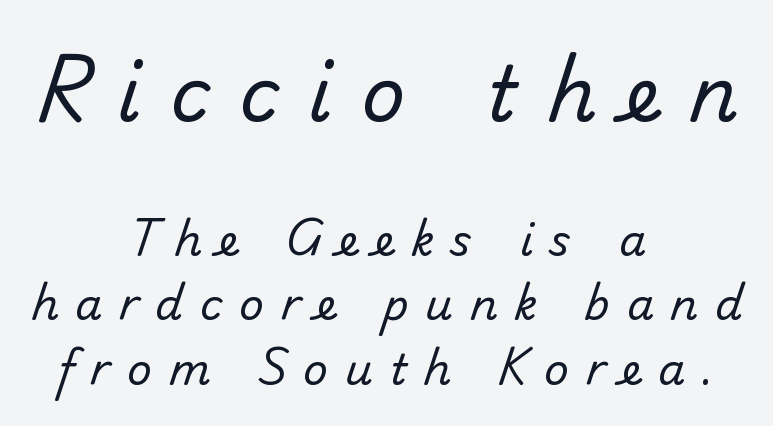
The image shows 76 px regular-weight sans-serif type; set centered, normal line spacing (1.51x), unusually wide letter spacing (+0.39 em), not underlined; the first (top) block is 1.77x larger; low stroke contrast and a small x-height.
